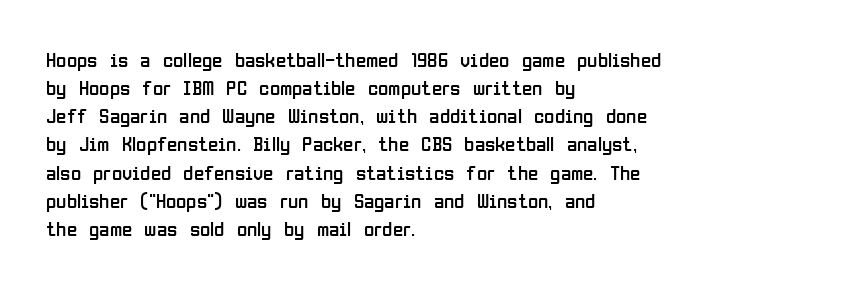
Visually the block forms a straight wall on the left and a jagged coastline on the right. Style check: upright. Bold? No — there's no thickening of the strokes. Notice how descenders clear the ascenders below comfortably — that's standard leading. Each word holds together tightly as a unit, with standard inter-letter gaps.
